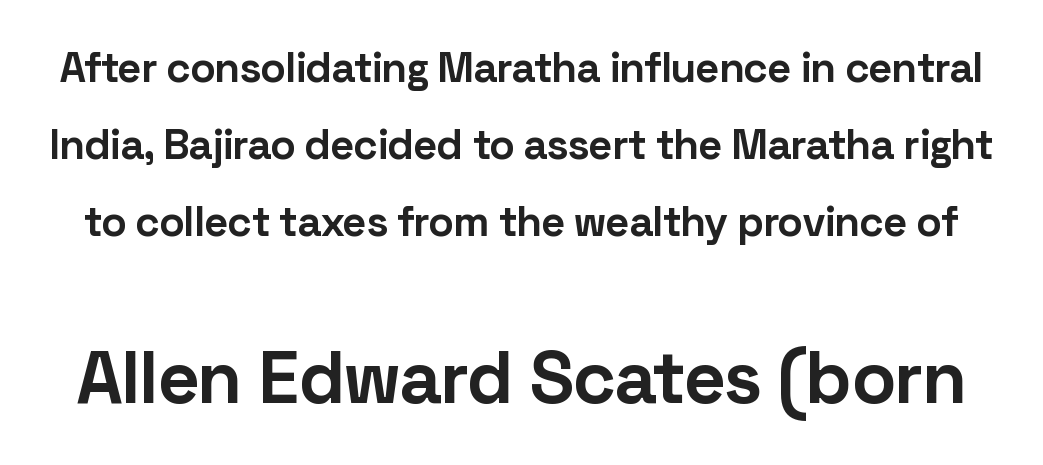
{"serif": "no", "italic": "no", "bold": "yes", "weight": "bold", "width": "normal", "stroke_contrast": "low", "x_height": "medium", "monospaced": "no", "underline": "no", "line_spacing_ratio": 1.83, "letter_spacing": "normal", "letter_spacing_em": 0.0, "larger_block": "second", "size_ratio": 1.76, "glyph_px": 74}
